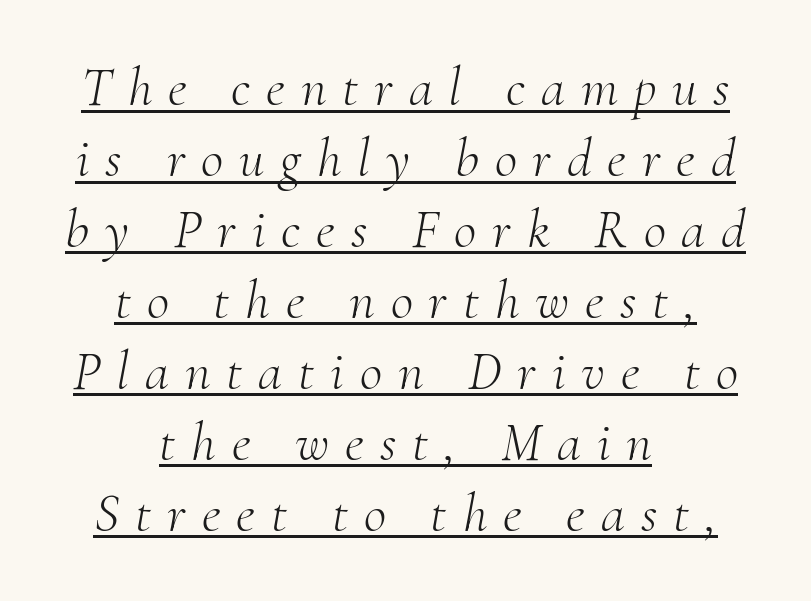
The image shows 55 px light serif type, italic (leaning right); set centered, normal line spacing (1.29x), unusually wide letter spacing (+0.29 em), underlined; medium stroke contrast and a small x-height.
